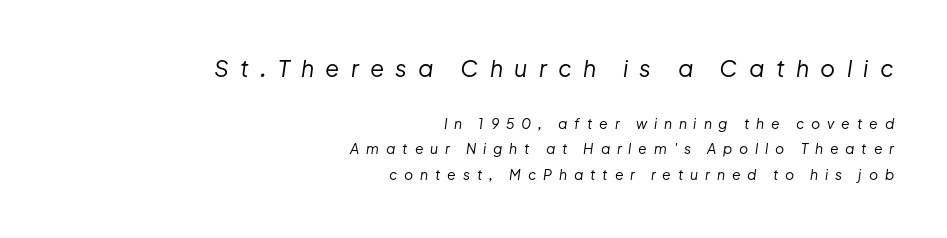
The image shows 23 px text type, italic (leaning right); set right-aligned, line spacing 1.84x, unusually wide letter spacing (+0.49 em), not underlined; the first (top) block is 1.64x larger.
